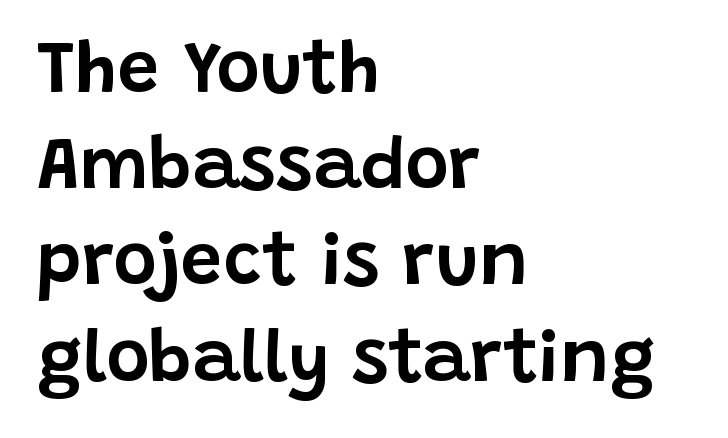
{"serif": "no", "italic": "no", "width": "normal", "stroke_contrast": "low", "x_height": "large", "monospaced": "no", "underline": "no", "align": "left", "line_spacing": "normal", "line_spacing_ratio": 1.3, "letter_spacing": "normal", "letter_spacing_em": 0.0, "glyph_px": 74}
